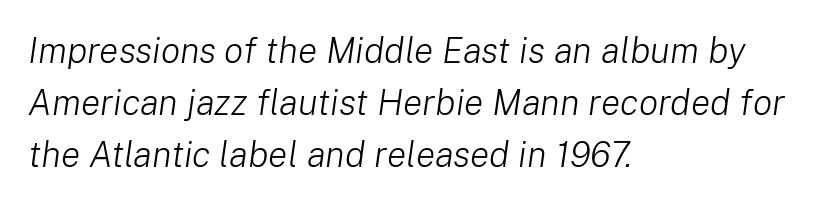
Q: Is the text bold? A: No.
Q: Is the text italic (slanted)? A: Yes, it leans right by about 8 degrees.
Q: Is the text underlined? A: No.
Q: How is the paragraph aligned? A: Left-aligned.
Q: Is the spacing between letters normal or unusually wide? A: Normal.
Q: Is the spacing between lines tight, normal or loose? A: Normal.
Q: Width (condensed, normal, or wide)? A: Normal.
Q: Stroke contrast? A: Low.
Q: x-height? A: Medium.
Q: Monospaced? A: No.
